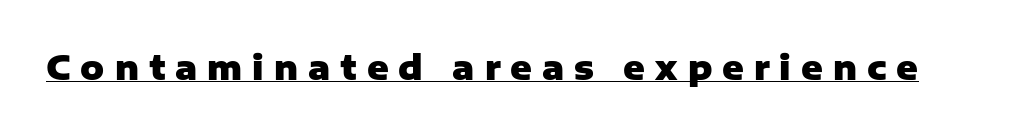
Q: Is the text bold? A: Yes.
Q: Is the text italic (slanted)? A: No, it is upright.
Q: Is the typeface a serif or a sans-serif typeface? A: Sans-serif.
Q: Is the text underlined? A: Yes.
Q: Is the spacing between letters normal or unusually wide? A: Unusually wide.
Q: Width (condensed, normal, or wide)? A: Normal.
Q: Stroke contrast? A: Low.
Q: x-height? A: Medium.
Q: Monospaced? A: No.
